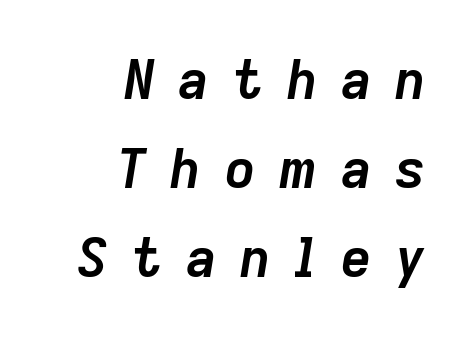
The image shows 53 px semibold type, italic (leaning right); set right-aligned, normal line spacing (1.68x), unusually wide letter spacing (+0.45 em), not underlined; low stroke contrast and a medium x-height.
